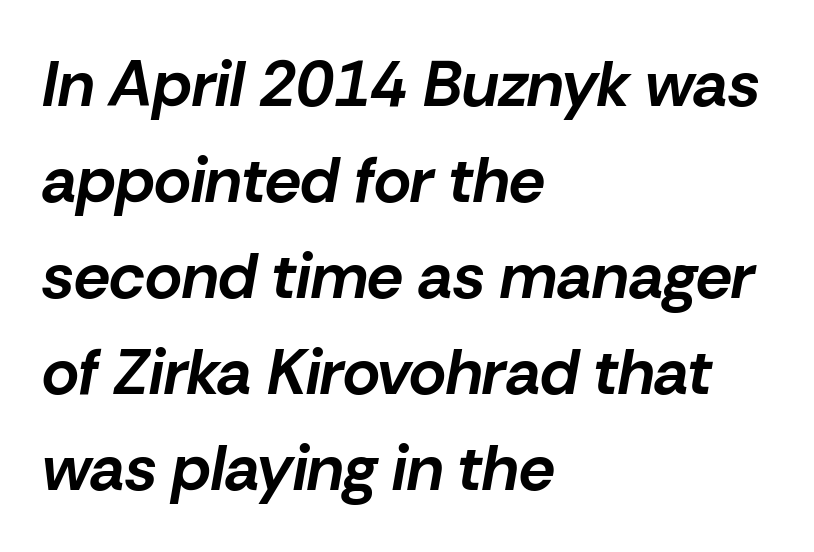
{"italic": "yes", "lean": "right", "slant_degrees": 10, "bold": "yes", "weight": "bold", "width": "normal", "stroke_contrast": "low", "x_height": "medium", "monospaced": "no", "underline": "no", "align": "left", "line_spacing": "normal", "line_spacing_ratio": 1.5, "letter_spacing": "normal", "letter_spacing_em": 0.0, "glyph_px": 64}
